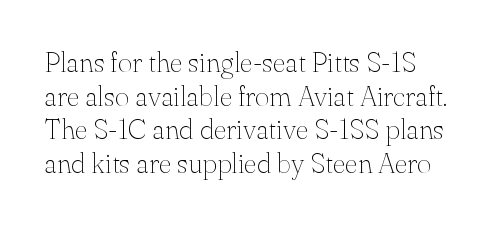
The font family rendered here belongs to the serif group. The horizontal fit of the characters is conventional and even. The space directly below the letters is spotless. Note the varied advance widths — an 'i' is clearly narrower than an 'm'. The weight would be labelled regular, book, light, or lighter still.
